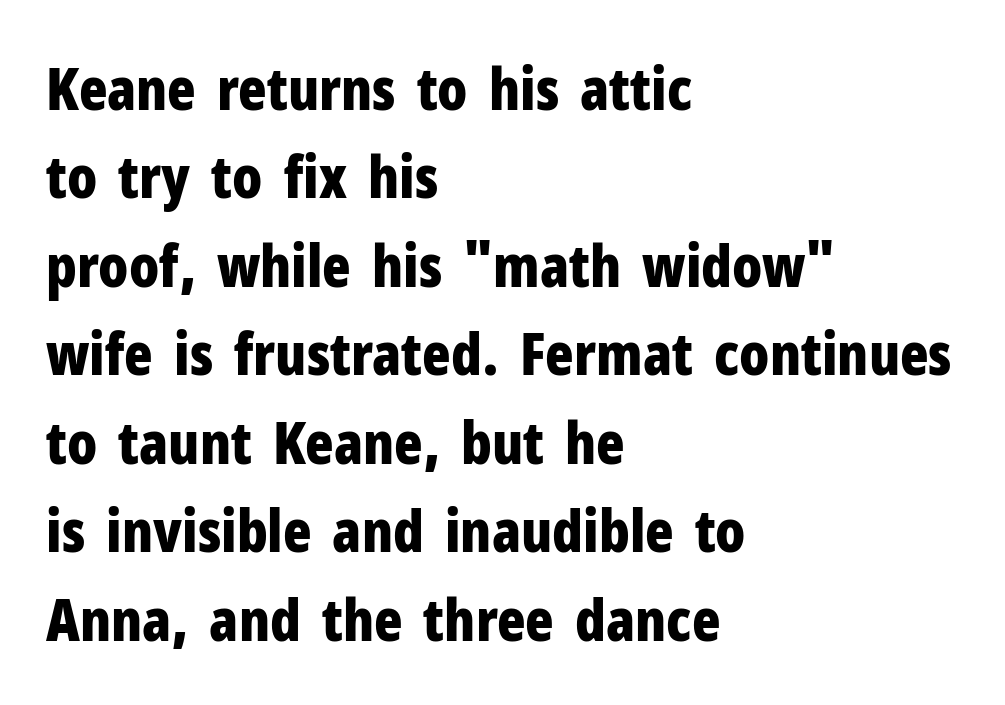
These lines carry a lot of weight — the face is fully bold. A clean baseline with only descenders dipping below it. Italic? Not at all — the glyphs are vertical. Tracking here is standard; glyphs follow each other at the usual distance. Think of a printed novel: that variable character pitch is what you see here.
